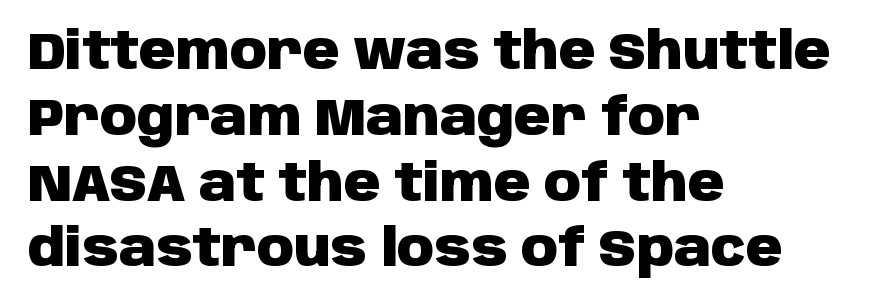
{"serif": "no", "italic": "no", "bold": "yes", "weight": "heavy", "width": "normal", "stroke_contrast": "low", "x_height": "large", "monospaced": "no", "underline": "no", "align": "left", "line_spacing": "normal", "line_spacing_ratio": 1.29, "letter_spacing": "normal", "letter_spacing_em": 0.0, "glyph_px": 51}
